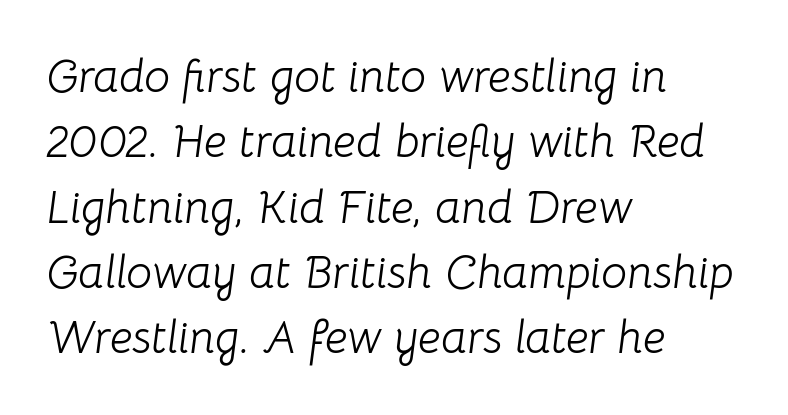
Designer's note — italics engaged. Stems and bowls with no extra thickness — not bold. Baseline-to-baseline distance is the conventional proportion of letter height. This sample uses plain, unmodified letter spacing.
